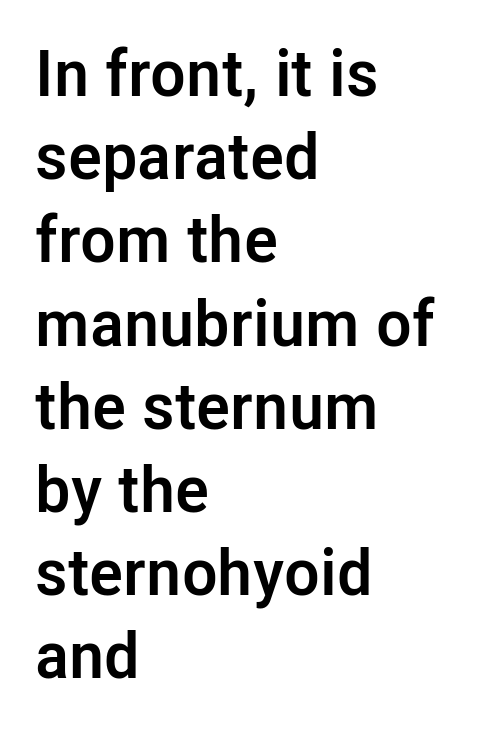
Tracking value appears to be zero — textbook default spacing. This is the regular roman posture of the typeface. Beneath every word, the page is bare. Notice how the passage keeps a crisp vertical edge on the left only. Each new line begins a customary step beneath the previous one.
